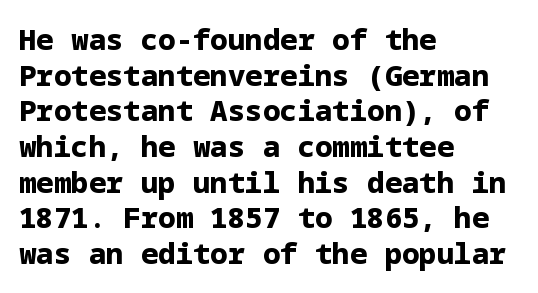
{"serif": "no", "italic": "no", "bold": "yes", "weight": "bold", "width": "normal", "stroke_contrast": "low", "x_height": "medium", "underline": "no", "align": "left", "line_spacing_ratio": 1.23, "letter_spacing": "normal", "letter_spacing_em": 0.0, "glyph_px": 29}
